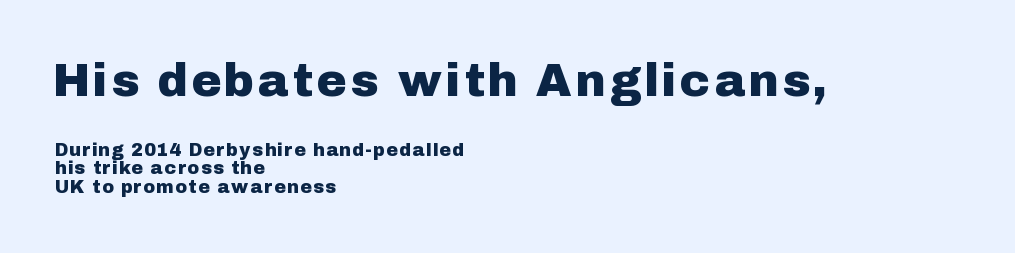
{"serif": "no", "italic": "no", "width": "normal", "stroke_contrast": "low", "x_height": "medium", "monospaced": "no", "underline": "no", "align": "left", "line_spacing": "tight", "line_spacing_ratio": 1.04, "larger_block": "first", "size_ratio": 2.56, "glyph_px": 46}
